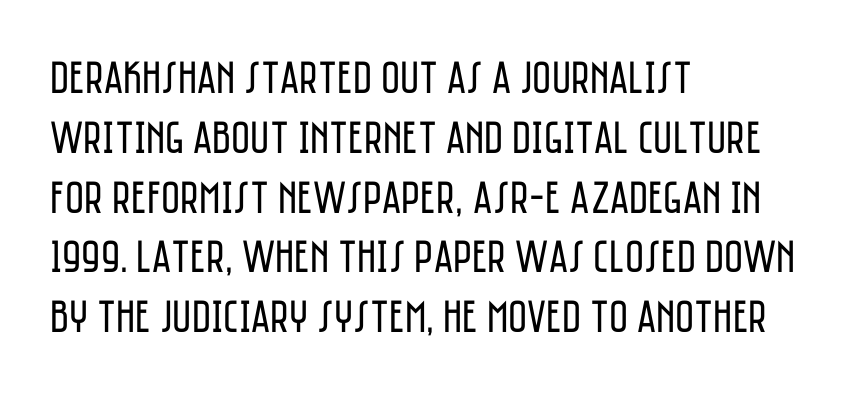
Notice how descenders clear the ascenders below comfortably — that's standard leading. Tracking value appears to be zero — textbook default spacing. Note the varied advance widths — an 'i' is clearly narrower than an 'm'. Serif or sans? Sans — the stroke terminals are bare. Bare-footed words on every line. Weight: not bold — regular or lighter.
